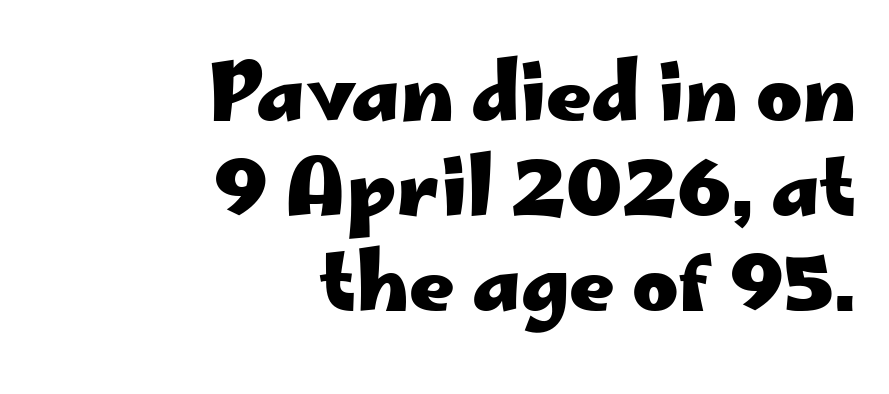
Serif or sans? Sans — the stroke terminals are bare. Looks like regular typesetting: each glyph gets only the width it needs. Is the type bold? Yes — the strokes are clearly thick and heavy. The lines are quadded right. The specimen omits any rule beneath the text block's lines. The letters sit at their default tracking, neither squeezed nor spread.
